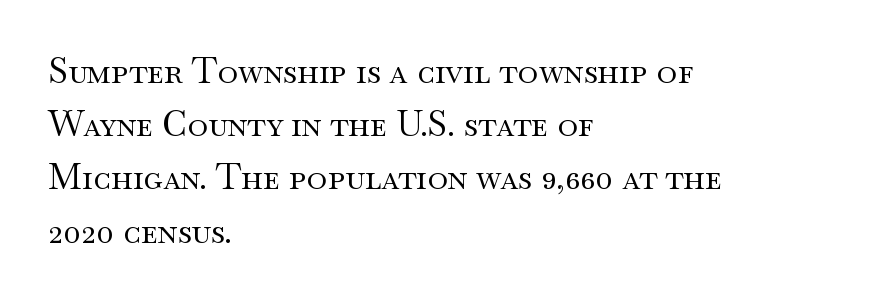
Are there feet on the stems? There are — it's a serif. Think of a printed novel: that variable character pitch is what you see here. Honestly, the row spacing looks completely unremarkable. Tracking here is standard; glyphs follow each other at the usual distance. No italicization has been applied; the sample stays upright. These lines are set flush left with a ragged right edge.
